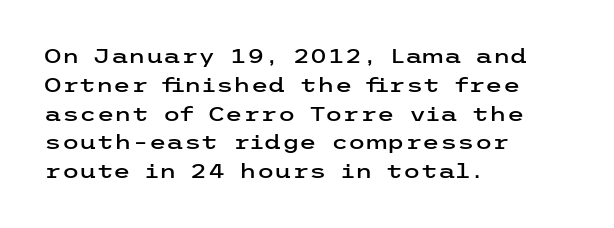
{"italic": "no", "underline": "no", "align": "left", "line_spacing": "normal", "line_spacing_ratio": 1.44, "letter_spacing": "normal", "letter_spacing_em": 0.0, "glyph_px": 20}
